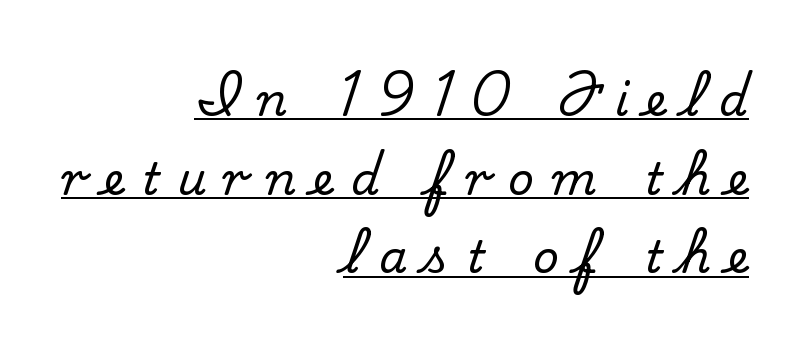
The glyphs in this specimen are seriffed. A continuous stroke trails under the words, as in a hyperlink. Reading down the block, your eye finds every line finishing at a fixed right position. The letters are spread apart with noticeably loose tracking.
